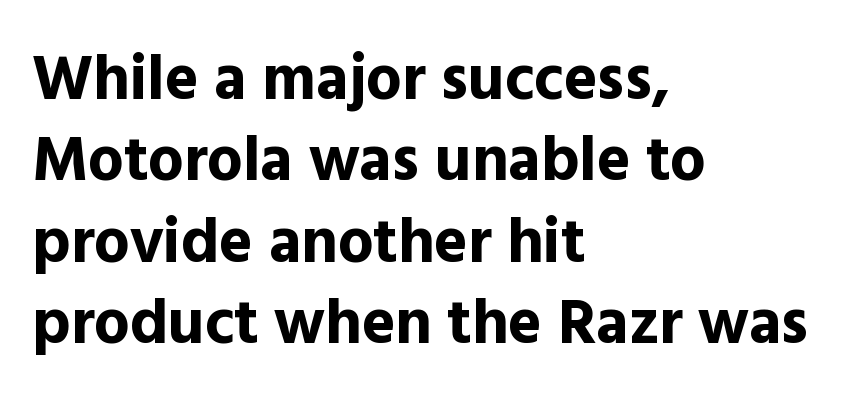
{"serif": "no", "italic": "no", "bold": "yes", "weight": "bold", "width": "normal", "x_height": "medium", "monospaced": "no", "underline": "no", "align": "left", "line_spacing": "normal", "line_spacing_ratio": 1.29, "letter_spacing": "normal", "letter_spacing_em": 0.0, "glyph_px": 63}
